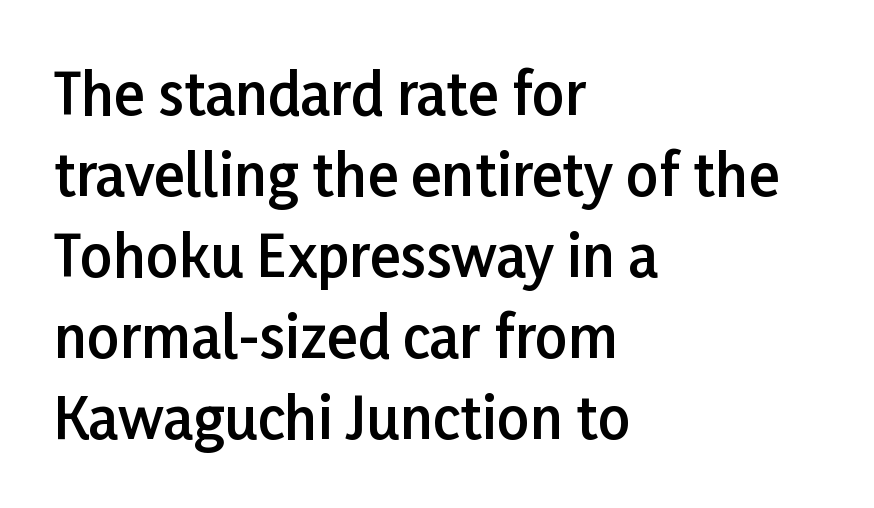
The image shows 57 px semibold sans-serif type, upright; set left-aligned, normal line spacing (1.42x), normal letter spacing, not underlined; low stroke contrast and a medium x-height.
